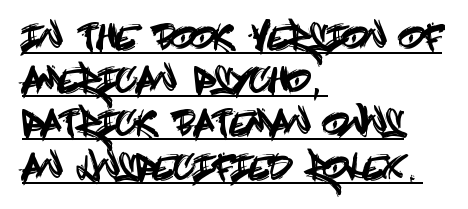
{"serif": "no", "width": "condensed", "x_height": "large", "underline": "yes", "align": "left", "line_spacing": "normal", "line_spacing_ratio": 1.27, "letter_spacing": "normal", "letter_spacing_em": 0.0, "glyph_px": 34}
